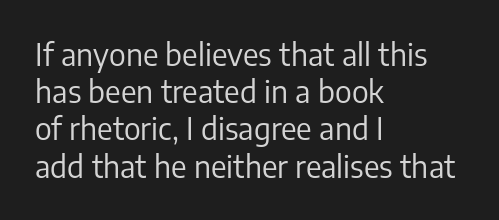
{"serif": "no", "italic": "no", "bold": "no", "weight": "regular", "width": "normal", "stroke_contrast": "low", "x_height": "medium", "monospaced": "no", "underline": "no", "align": "left", "line_spacing_ratio": 1.24, "letter_spacing": "normal", "letter_spacing_em": 0.0, "glyph_px": 30}
